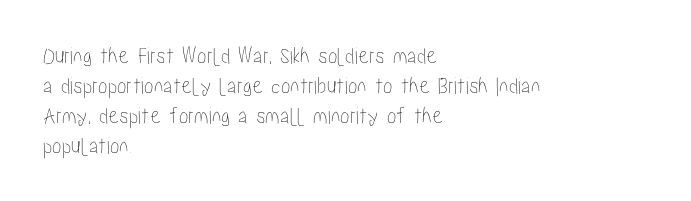
The lines in this sample share a left origin and differ only in where they stop. Tracking here is standard; glyphs follow each other at the usual distance. How would I describe the line gaps? Plain and ordinary. You can tell it's not italic because the verticals are truly vertical.
